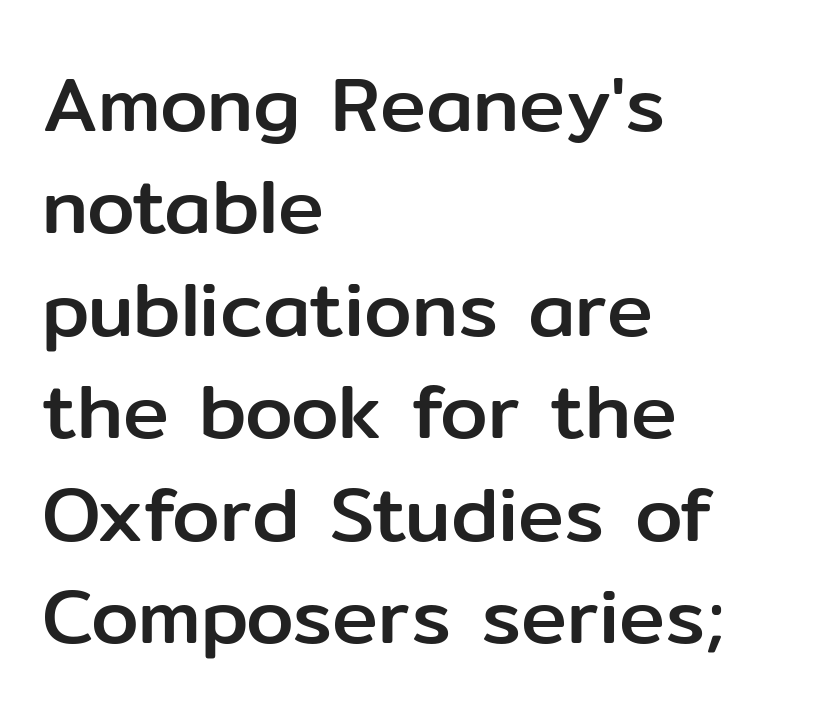
{"serif": "no", "italic": "no", "width": "normal", "stroke_contrast": "low", "x_height": "medium", "monospaced": "no", "underline": "no", "align": "left", "line_spacing": "normal", "line_spacing_ratio": 1.33, "letter_spacing": "normal", "letter_spacing_em": 0.0, "glyph_px": 77}
